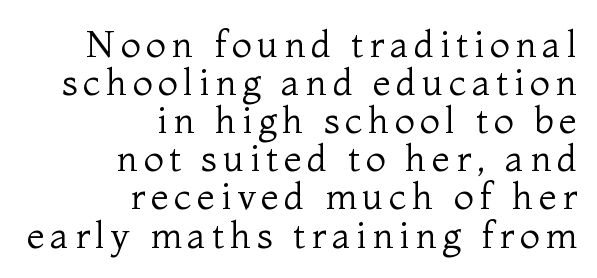
{"serif": "yes", "italic": "no", "bold": "no", "weight": "regular", "width": "normal", "stroke_contrast": "medium", "x_height": "medium", "monospaced": "no", "underline": "no", "align": "right", "line_spacing": "tight", "line_spacing_ratio": 1.03, "glyph_px": 37}
